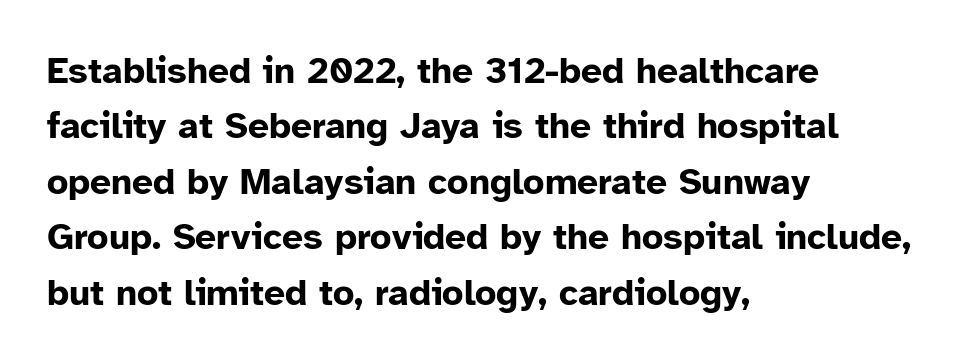
The image shows 37 px bold sans-serif type, upright; set left-aligned, normal line spacing (1.5x), normal letter spacing, not underlined; low stroke contrast and a medium x-height.
